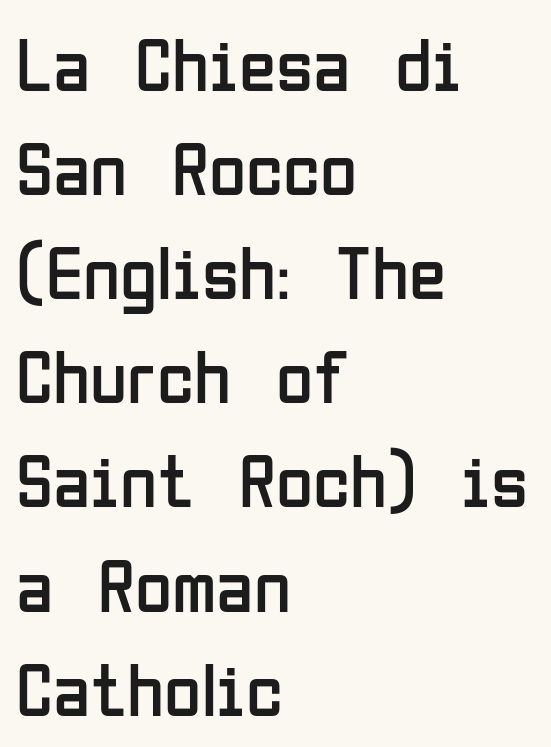
Q: Is the text bold? A: No.
Q: Is the text italic (slanted)? A: No, it is upright.
Q: Is the typeface a serif or a sans-serif typeface? A: Sans-serif.
Q: Is the text underlined? A: No.
Q: How is the paragraph aligned? A: Left-aligned.
Q: Is the spacing between letters normal or unusually wide? A: Normal.
Q: Is the spacing between lines tight, normal or loose? A: Normal.
Q: Width (condensed, normal, or wide)? A: Condensed.
Q: Stroke contrast? A: Low.
Q: x-height? A: Medium.
Q: Monospaced? A: No.
